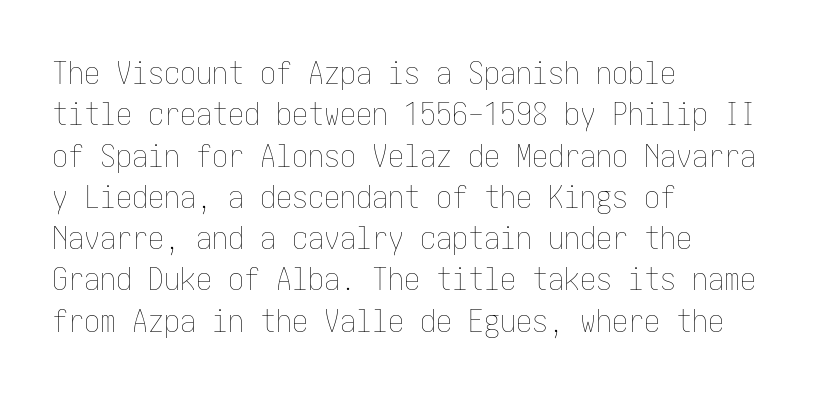
{"italic": "no", "bold": "no", "weight": "thin", "width": "condensed", "stroke_contrast": "low", "x_height": "medium", "underline": "no", "align": "left", "line_spacing": "normal", "line_spacing_ratio": 1.29, "letter_spacing": "normal", "letter_spacing_em": 0.0, "glyph_px": 32}
